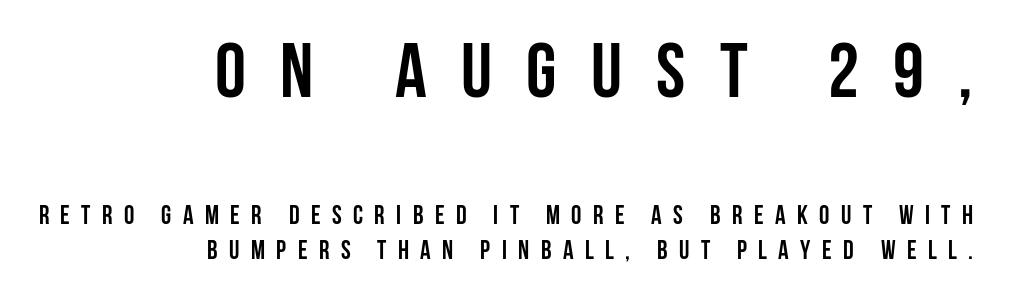
The image shows 78 px semibold, condensed sans-serif type, upright; set right-aligned, normal line spacing (1.33x), unusually wide letter spacing (+0.44 em), not underlined; the first (top) block is 3.0x larger; low stroke contrast and a large x-height.
